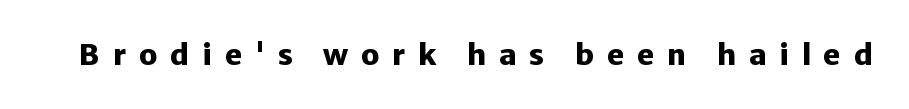
{"serif": "no", "italic": "no", "bold": "yes", "weight": "heavy", "width": "normal", "stroke_contrast": "low", "x_height": "medium", "monospaced": "no", "underline": "no", "letter_spacing": "wide", "letter_spacing_em": 0.44, "glyph_px": 29}
